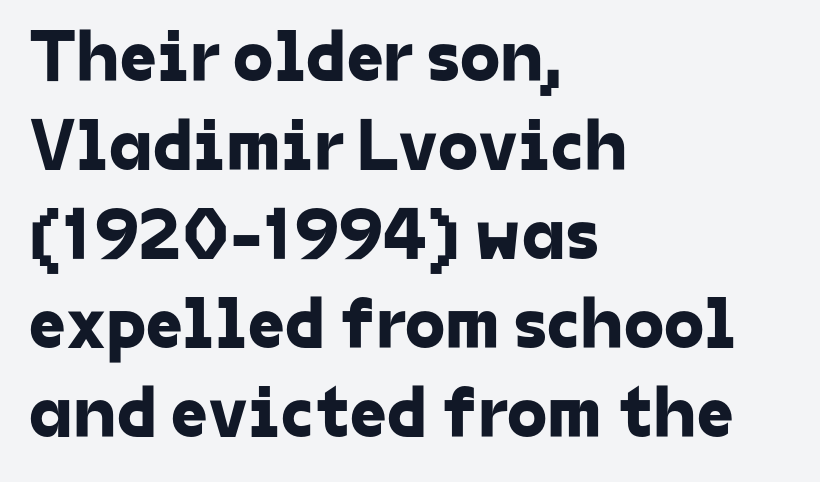
{"serif": "no", "width": "normal", "stroke_contrast": "low", "x_height": "medium", "monospaced": "no", "underline": "no", "align": "left", "line_spacing_ratio": 1.22, "letter_spacing": "normal", "letter_spacing_em": 0.0, "glyph_px": 73}
